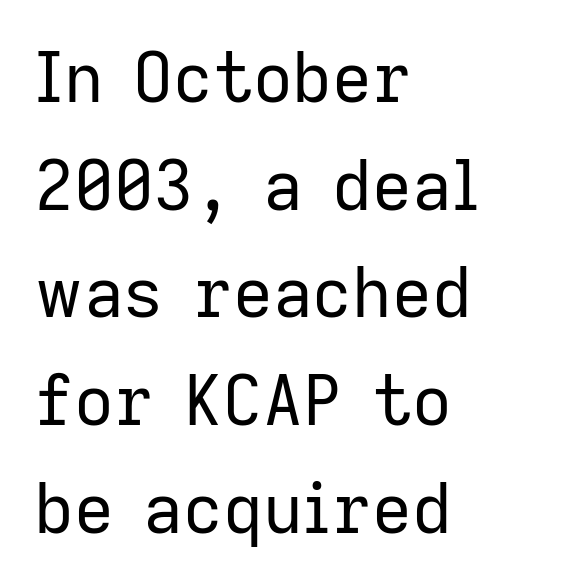
Q: Is the text bold? A: No.
Q: Is the text italic (slanted)? A: No, it is upright.
Q: Is the typeface a serif or a sans-serif typeface? A: Sans-serif.
Q: Is the text underlined? A: No.
Q: How is the paragraph aligned? A: Left-aligned.
Q: Is the spacing between letters normal or unusually wide? A: Normal.
Q: Is the spacing between lines tight, normal or loose? A: Normal.
Q: Width (condensed, normal, or wide)? A: Normal.
Q: Stroke contrast? A: Low.
Q: x-height? A: Medium.
Q: Monospaced? A: No.
